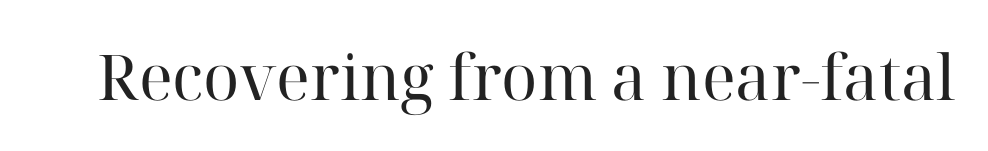
Note: serifs present on the glyphs. Caption: face not bold, strokes unweighted. Every stem runs plumb, perpendicular to the baseline. This sample has the flowing, uneven cadence of proportional lettering. Plain, unruled lines of type. The letters sit at their default tracking, neither squeezed nor spread.
